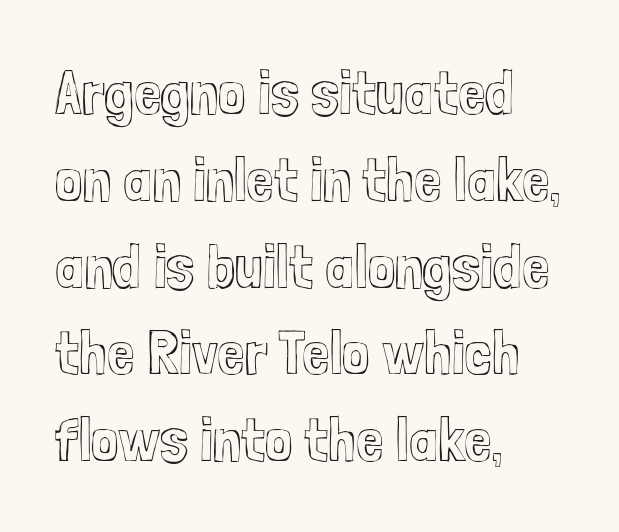
The image shows 62 px condensed type, upright; set left-aligned, normal line spacing (1.4x), normal letter spacing, not underlined; a medium x-height.
